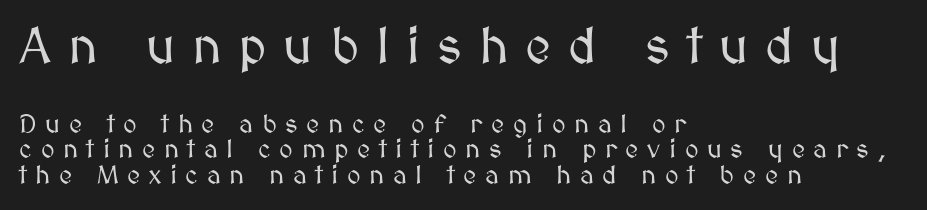
Nope, not italic — everything's standing straight. Think of a printed novel: that variable character pitch is what you see here. Students, note that the glyphs here are deliberately spaced far apart. Clear beneath every line of the passage.
